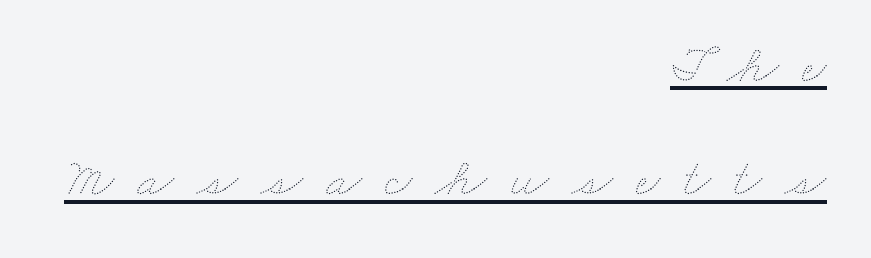
This rendering widens character spacing well past its baseline value. The rendered words wear a rule along their underside. The face used here is proportionally spaced, like ordinary book or web type. The passage shown is not bold in any degree. Which margin do the lines hug? The right one — the left edge is uneven.
